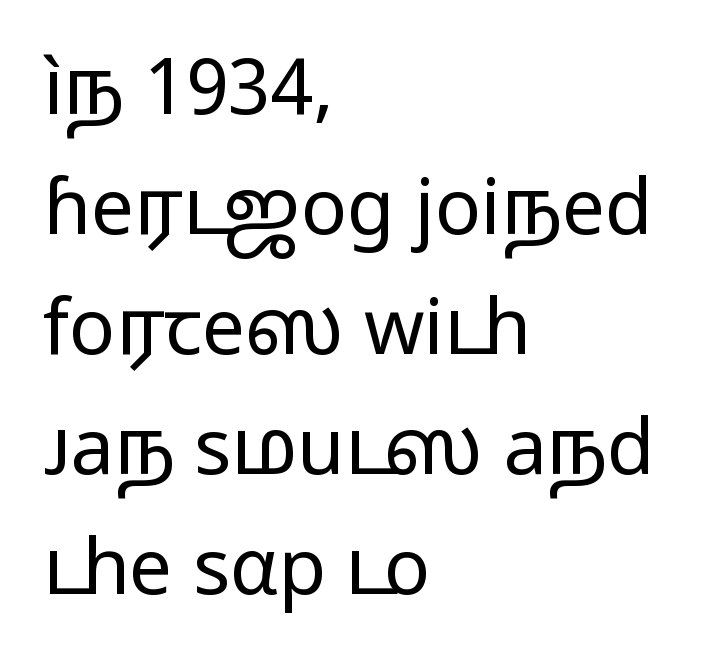
{"serif": "no", "italic": "no", "bold": "no", "weight": "regular", "width": "wide", "stroke_contrast": "low", "x_height": "medium", "monospaced": "no", "underline": "no", "align": "left", "line_spacing": "normal", "line_spacing_ratio": 1.56, "letter_spacing": "normal", "letter_spacing_em": 0.0, "glyph_px": 77}
